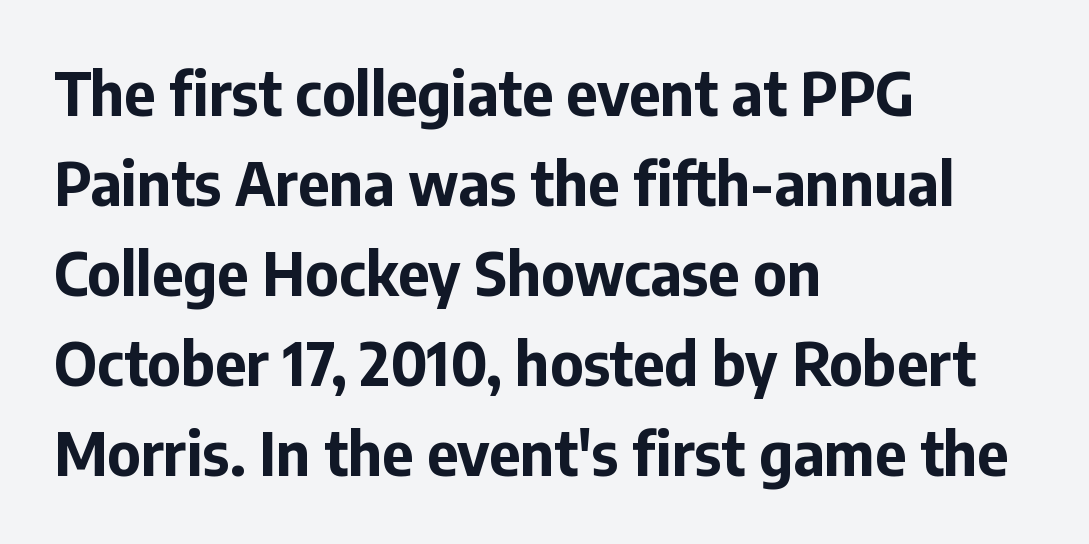
The baseline area is clear. Does the weight exceed regular? Yes, all the way to bold. No extra tracking has been applied to these lines. Is this a fixed-width face? No — the glyphs have proportional, varying widths.
